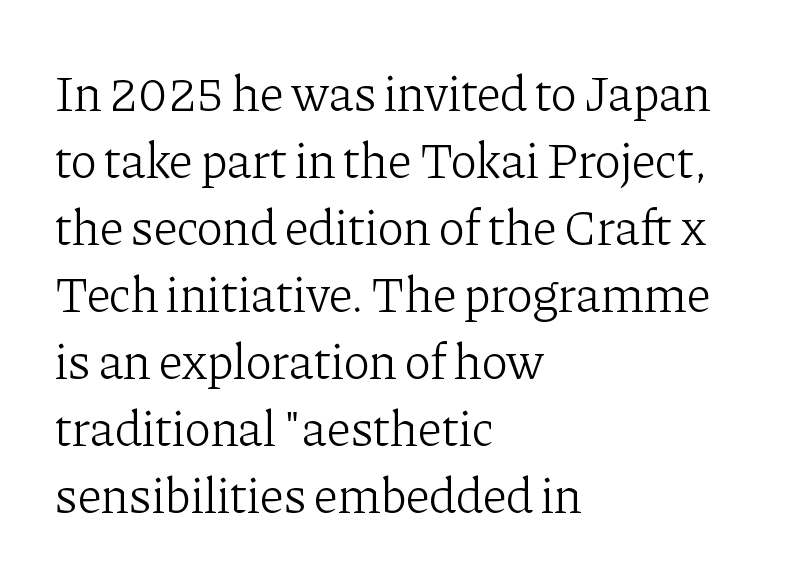
The image shows 50 px light serif type, upright; set left-aligned, normal line spacing (1.34x), normal letter spacing, not underlined; low stroke contrast and a medium x-height.
